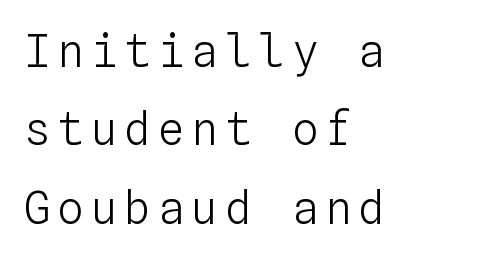
{"italic": "no", "bold": "no", "weight": "light", "width": "normal", "stroke_contrast": "low", "x_height": "medium", "monospaced": "yes", "underline": "no", "align": "left", "line_spacing_ratio": 1.78, "glyph_px": 44}
